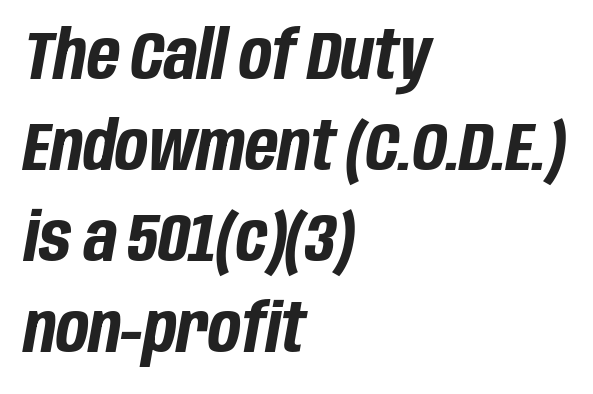
Q: Is the text bold? A: Yes.
Q: Is the text italic (slanted)? A: Yes, it leans right by about 10 degrees.
Q: Is the text underlined? A: No.
Q: How is the paragraph aligned? A: Left-aligned.
Q: Is the spacing between letters normal or unusually wide? A: Normal.
Q: Is the spacing between lines tight, normal or loose? A: Normal.
Q: Width (condensed, normal, or wide)? A: Condensed.
Q: Stroke contrast? A: Low.
Q: x-height? A: Large.
Q: Monospaced? A: No.
